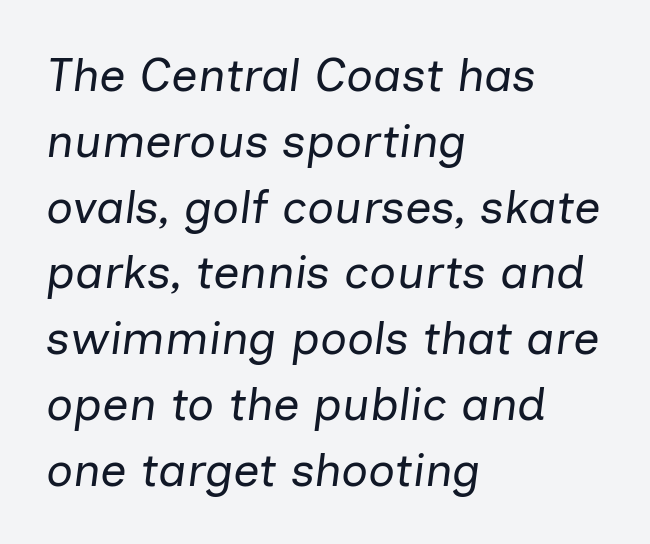
Q: Is the text bold? A: No.
Q: Is the text italic (slanted)? A: Yes, it leans right by about 7 degrees.
Q: Is the text underlined? A: No.
Q: How is the paragraph aligned? A: Left-aligned.
Q: Is the spacing between letters normal or unusually wide? A: Normal.
Q: Is the spacing between lines tight, normal or loose? A: Normal.
Q: Width (condensed, normal, or wide)? A: Normal.
Q: Stroke contrast? A: Low.
Q: x-height? A: Medium.
Q: Monospaced? A: No.
